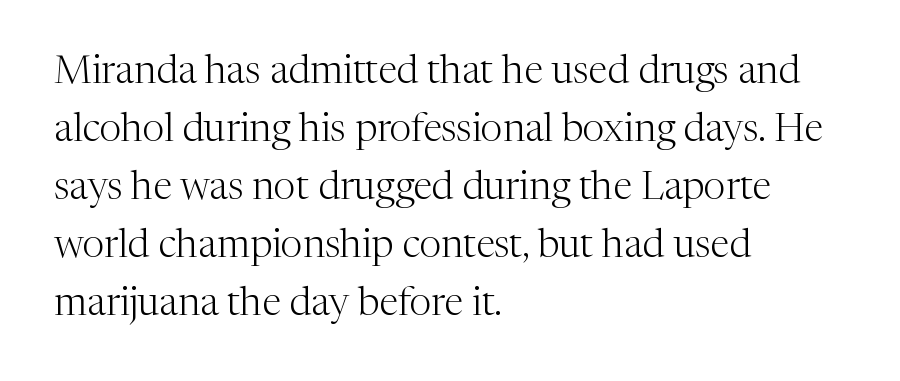
The image shows 39 px light serif type, upright; set left-aligned, normal line spacing (1.49x), normal letter spacing, not underlined; medium stroke contrast and a medium x-height.
